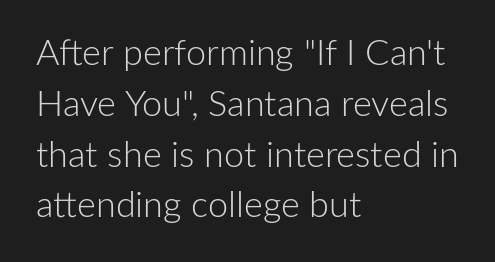
Q: Is the text bold? A: No.
Q: Is the text italic (slanted)? A: No, it is upright.
Q: Is the typeface a serif or a sans-serif typeface? A: Sans-serif.
Q: Is the text underlined? A: No.
Q: How is the paragraph aligned? A: Left-aligned.
Q: Is the spacing between letters normal or unusually wide? A: Normal.
Q: Is the spacing between lines tight, normal or loose? A: Normal.
Q: Width (condensed, normal, or wide)? A: Normal.
Q: Stroke contrast? A: Low.
Q: x-height? A: Medium.
Q: Monospaced? A: No.
